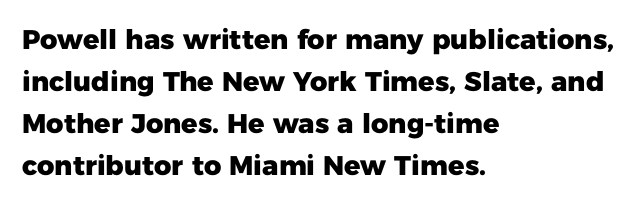
Nothing unusual about the tracking: characters are spaced as the font intends. Layout note: lines flush left. Does the lettering tilt? It doesn't — this is upright. The characters look thick and weighty, a clear bold. If you measured baseline to baseline, you'd find a middling distance. Underlining? Definitely not there.
